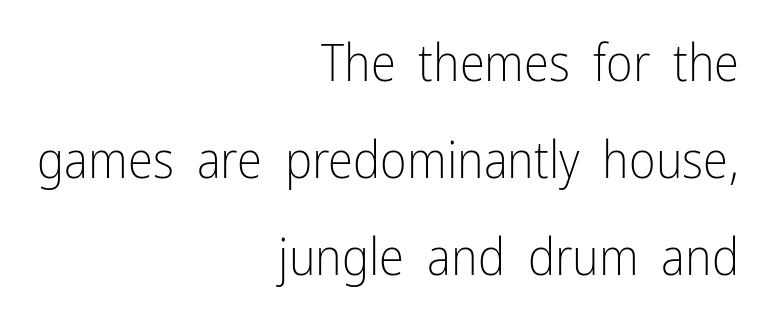
The setting favours the right margin, as signatures and pull-quotes sometimes do. Weight: regular or lighter. This rendering employs a face without finishing strokes, i.e., a sans-serif. The letterforms sit shoulder to shoulder at normal distance.
